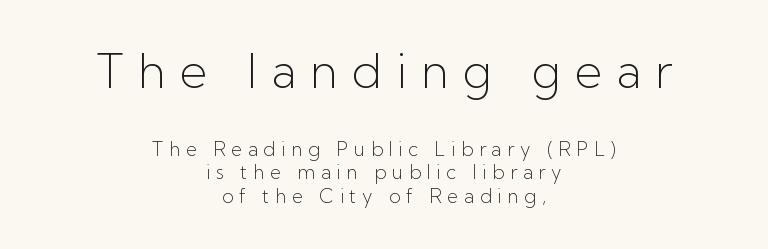
The image shows 47 px light sans-serif type, upright; set centered, line spacing 1.24x, unusually wide letter spacing (+0.3 em), not underlined; the first (top) block is 2.47x larger; low stroke contrast and a medium x-height.
